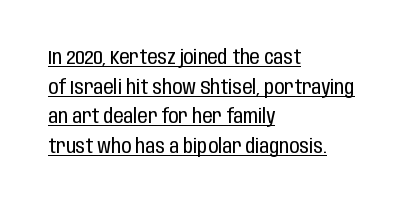
Posture: vertical. The setting favours the left margin, as ordinary paragraphs usually do. Between one letter and the next there's only the usual sliver of space. Vertically, the passage feels balanced, rows spaced as you'd expect. Is this a heavy cut? Hardly; it is regular or lighter.
